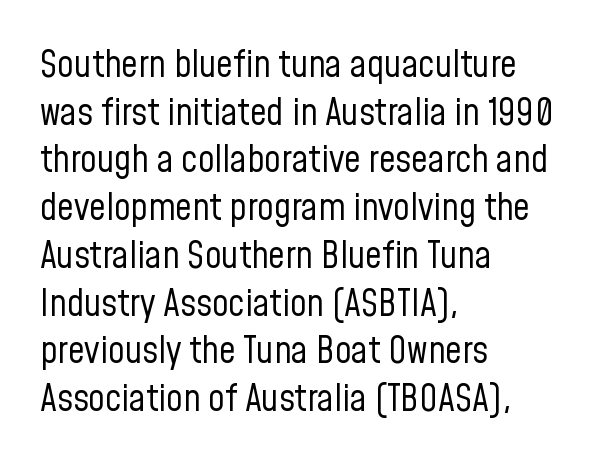
{"serif": "no", "italic": "no", "bold": "no", "weight": "regular", "width": "condensed", "stroke_contrast": "low", "x_height": "medium", "monospaced": "no", "underline": "no", "align": "left", "line_spacing": "normal", "line_spacing_ratio": 1.29, "letter_spacing": "normal", "letter_spacing_em": 0.0, "glyph_px": 37}
